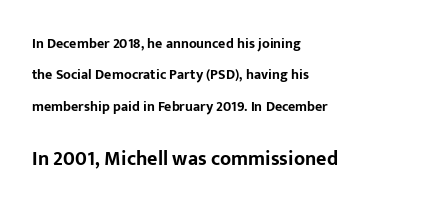
The image shows 20 px bold type, upright; set left-aligned, loose line spacing (2.25x), normal letter spacing, not underlined; the second (bottom) block is 1.43x larger.
